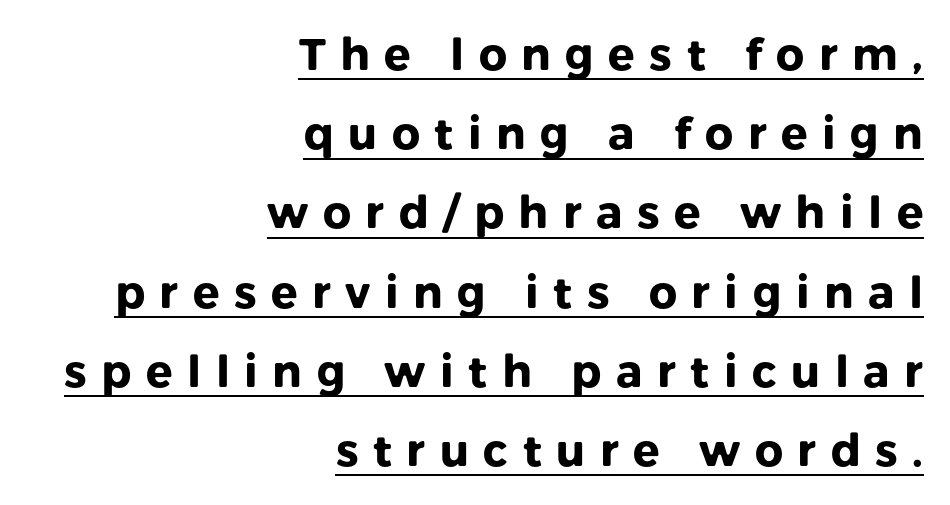
The image shows 44 px heavy sans-serif type, upright; set right-aligned, line spacing 1.8x, unusually wide letter spacing (+0.33 em), underlined; low stroke contrast and a medium x-height.
